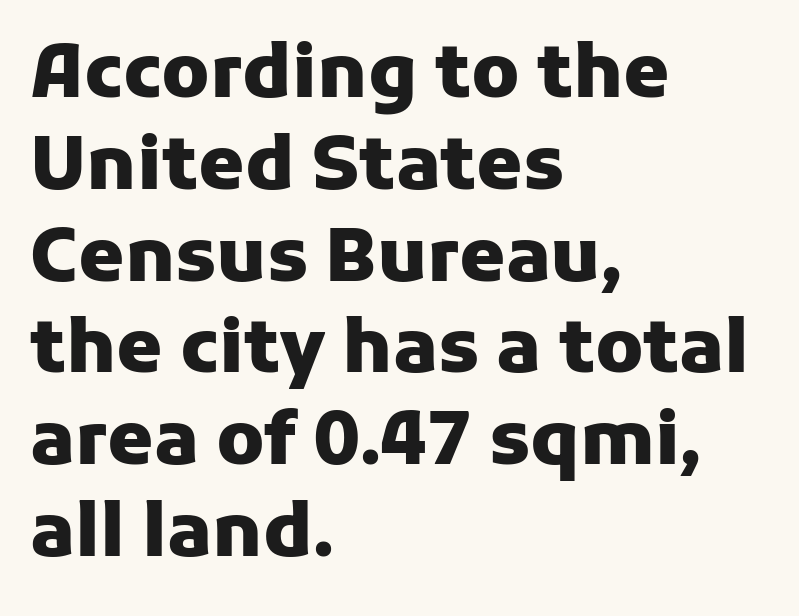
Q: Is the text bold? A: Yes.
Q: Is the text italic (slanted)? A: No, it is upright.
Q: Is the typeface a serif or a sans-serif typeface? A: Sans-serif.
Q: Is the text underlined? A: No.
Q: How is the paragraph aligned? A: Left-aligned.
Q: Is the spacing between letters normal or unusually wide? A: Normal.
Q: Width (condensed, normal, or wide)? A: Normal.
Q: Stroke contrast? A: Low.
Q: x-height? A: Medium.
Q: Monospaced? A: No.
